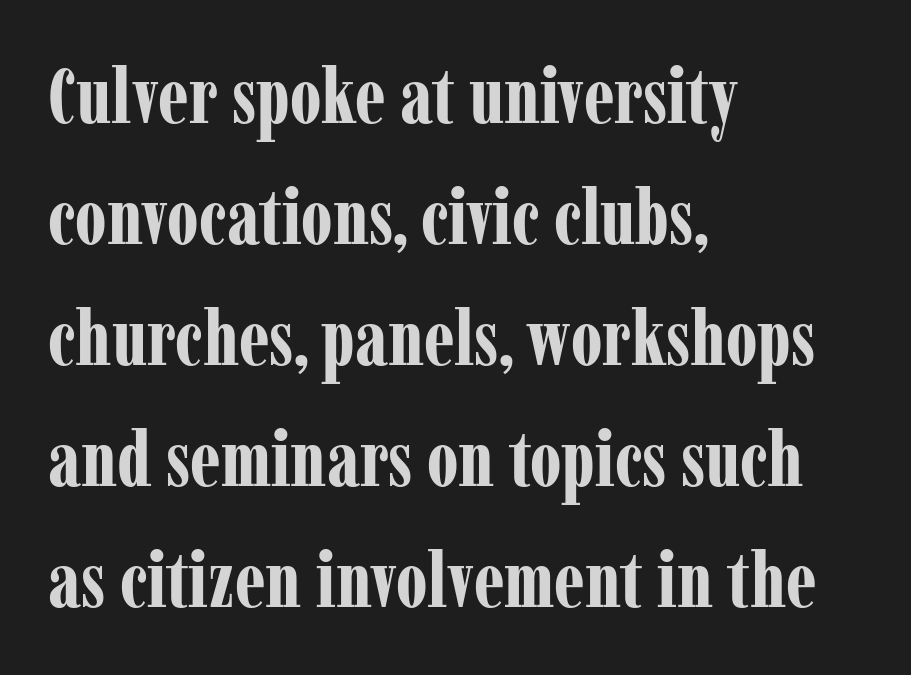
Quick note: interline space is typical. Does the lettering tilt? It doesn't — this is upright. You could call the tracking neutral — neither tight nor loose. Nobody drew a line under any word here. These lines are rendered in a variable-pitch font. Stroke terminals: seriffed.
